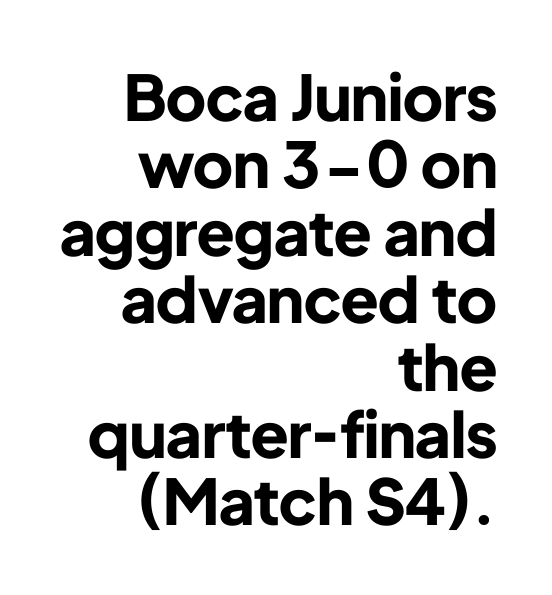
Q: Is the text bold? A: Yes.
Q: Is the text italic (slanted)? A: No, it is upright.
Q: Is the typeface a serif or a sans-serif typeface? A: Sans-serif.
Q: Is the text underlined? A: No.
Q: How is the paragraph aligned? A: Right-aligned.
Q: Is the spacing between letters normal or unusually wide? A: Normal.
Q: Is the spacing between lines tight, normal or loose? A: Tight.
Q: Width (condensed, normal, or wide)? A: Normal.
Q: Stroke contrast? A: Low.
Q: x-height? A: Medium.
Q: Monospaced? A: No.
